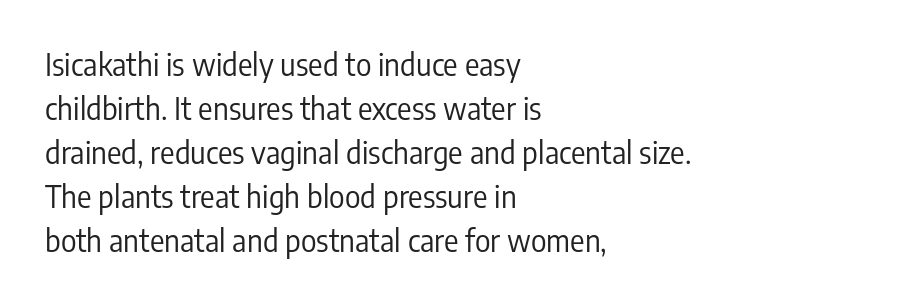
Notice how descenders clear the ascenders below comfortably — that's standard leading. Bare-footed words on every line. Posture: straight, roman, zero tilt. Every row of glyphs begins at an identical x-position on the left. You could not count columns in this text — the font is proportionally spaced. The letters sit at their default tracking, neither squeezed nor spread.
